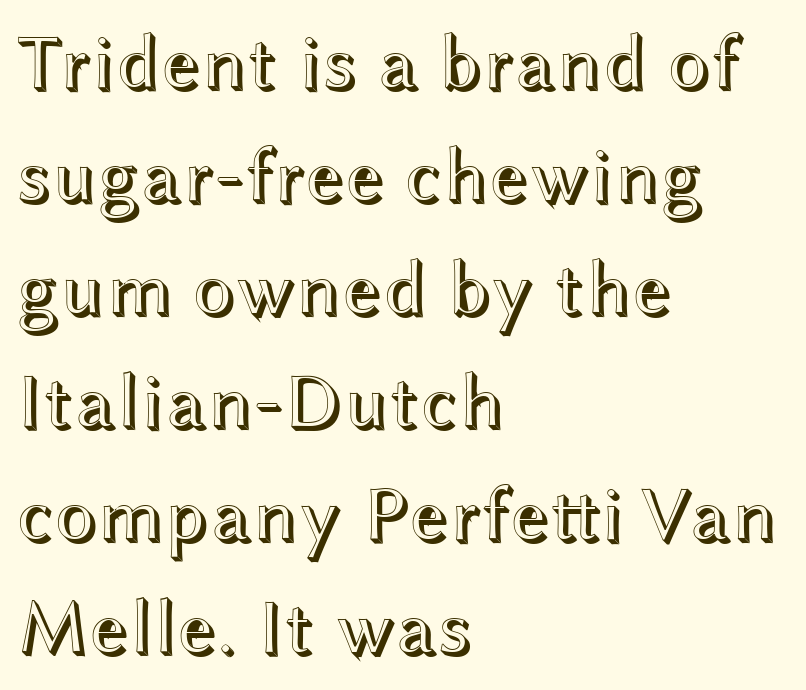
The gap between lines stays unmarked. A typesetter would call this proportional, since set widths differ per character. How are the letters spaced? Ordinarily, with no added tracking. Horizontally, the lines are justified to the leading edge only.
